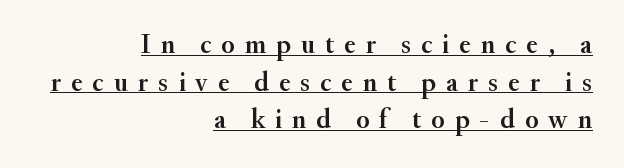
Q: Is the text italic (slanted)? A: No, it is upright.
Q: Is the text underlined? A: Yes.
Q: How is the paragraph aligned? A: Right-aligned.
Q: Is the spacing between letters normal or unusually wide? A: Unusually wide.
Q: Is the spacing between lines tight, normal or loose? A: Normal.
